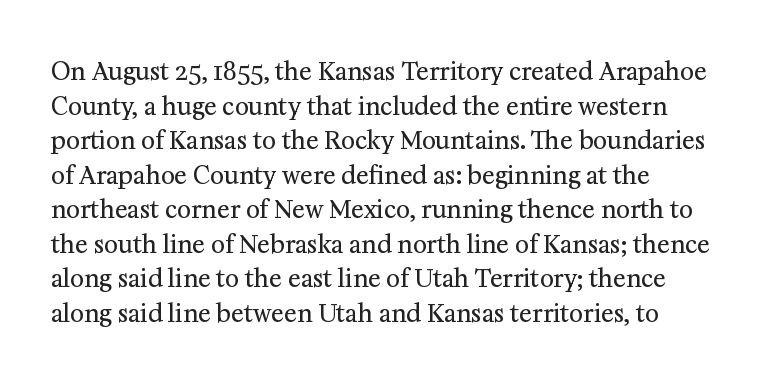
Regarding leading, the lines here are spaced in the standard way. The letters look calm and open, with moderate or lighter stems. Layout note: lines flush left. The rendering keeps characters at their native spacing. The lettering stays uniformly vertical, giving the passage a roman look. Underline: absent.
